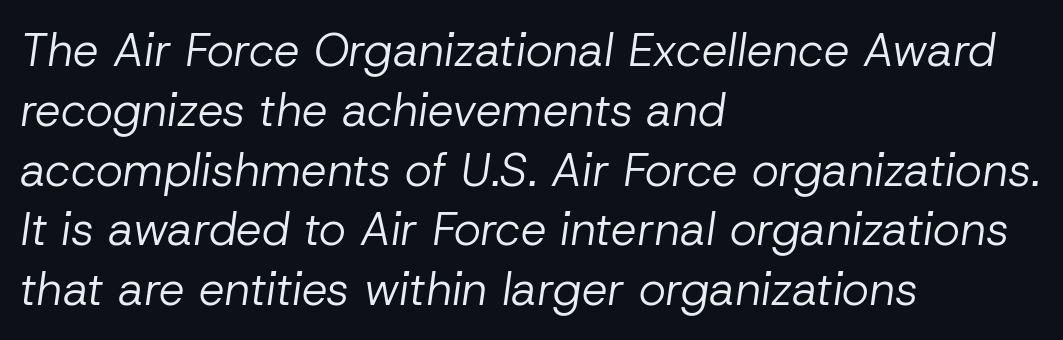
Q: Is the text bold? A: No.
Q: Is the text italic (slanted)? A: Yes, it leans right by about 8 degrees.
Q: Is the text underlined? A: No.
Q: How is the paragraph aligned? A: Left-aligned.
Q: Is the spacing between letters normal or unusually wide? A: Normal.
Q: Is the spacing between lines tight, normal or loose? A: Normal.
Q: Width (condensed, normal, or wide)? A: Normal.
Q: Stroke contrast? A: Low.
Q: x-height? A: Medium.
Q: Monospaced? A: No.
